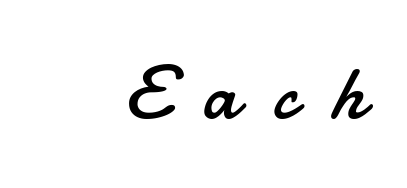
Q: Is the text bold? A: No.
Q: Is the text italic (slanted)? A: Yes.
Q: Is the typeface a serif or a sans-serif typeface? A: Sans-serif.
Q: Is the text underlined? A: No.
Q: How is the paragraph aligned? A: Right-aligned.
Q: Is the spacing between letters normal or unusually wide? A: Unusually wide.
Q: Width (condensed, normal, or wide)? A: Normal.
Q: Stroke contrast? A: Low.
Q: x-height? A: Small.
Q: Monospaced? A: No.
